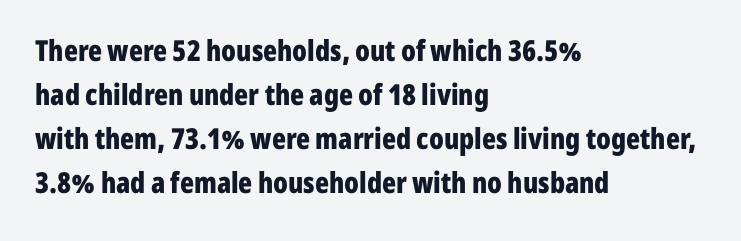
Q: Is the text bold? A: Yes.
Q: Is the text italic (slanted)? A: No, it is upright.
Q: Is the typeface a serif or a sans-serif typeface? A: Sans-serif.
Q: Is the text underlined? A: No.
Q: How is the paragraph aligned? A: Left-aligned.
Q: Is the spacing between letters normal or unusually wide? A: Normal.
Q: Is the spacing between lines tight, normal or loose? A: Normal.
Q: Width (condensed, normal, or wide)? A: Condensed.
Q: Stroke contrast? A: Low.
Q: x-height? A: Medium.
Q: Monospaced? A: No.
